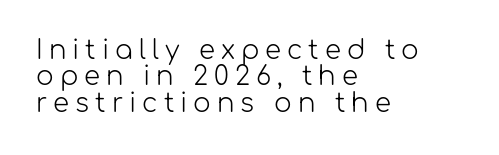
The image shows 26 px text type, upright; set left-aligned, tight line spacing (1.01x), unusually wide letter spacing (+0.23 em), not underlined.
